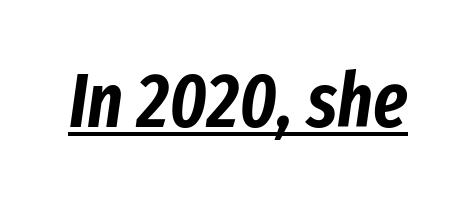
The lettering tilts uniformly, giving the passage an italic look. Proportional: the letters do not fall into vertical columns. Is the letter spacing exaggerated? No — it looks like the ordinary default. This rendering features underlined lettering.
